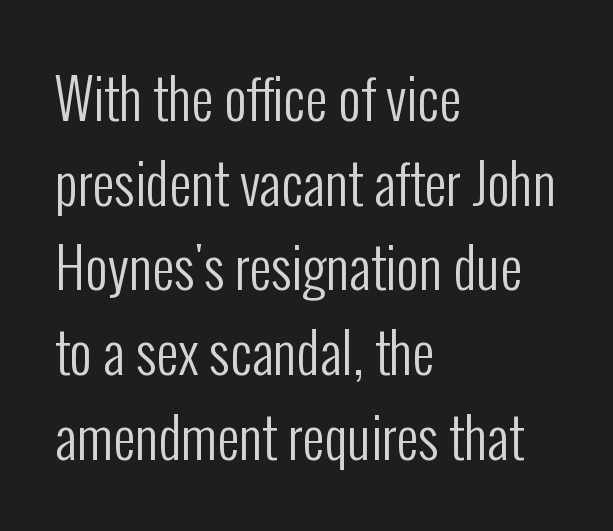
The image shows 55 px regular-weight, condensed sans-serif type, upright; set left-aligned, normal line spacing (1.54x), normal letter spacing, not underlined; low stroke contrast and a medium x-height.
